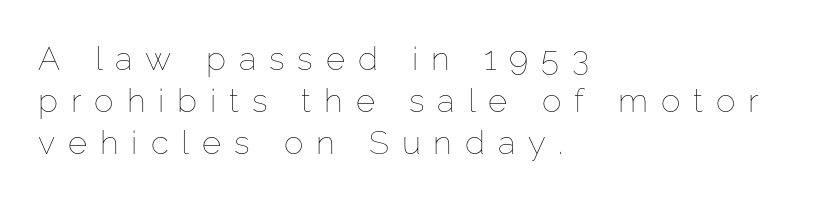
The image shows 33 px thin type, upright; set left-aligned, normal line spacing (1.28x), unusually wide letter spacing (+0.39 em), not underlined; low stroke contrast and a medium x-height.
